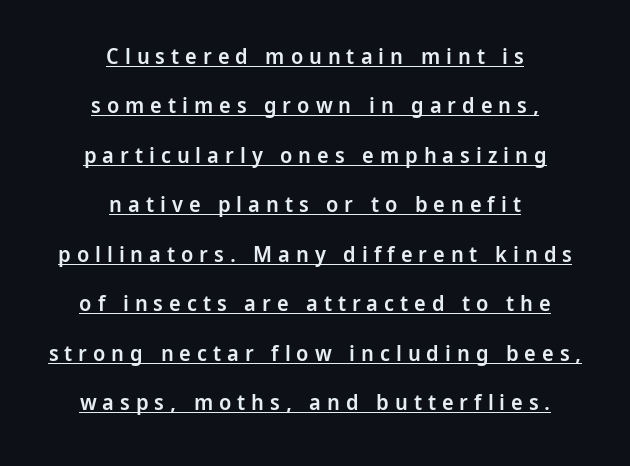
{"italic": "no", "bold": "semi", "underline": "yes", "align": "center", "line_spacing": "loose", "line_spacing_ratio": 2.25, "letter_spacing": "wide", "letter_spacing_em": 0.27, "glyph_px": 22}
